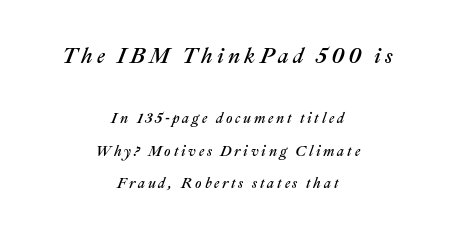
Q: Is the text italic (slanted)? A: Yes, it leans right by about 22 degrees.
Q: Is the text underlined? A: No.
Q: How is the paragraph aligned? A: Centered.
Q: Is the spacing between letters normal or unusually wide? A: Unusually wide.
Q: Is the spacing between lines tight, normal or loose? A: Loose.
Q: Which block of text is set in a larger size, the first (top) or the second (bottom)? A: The first (top) one.
